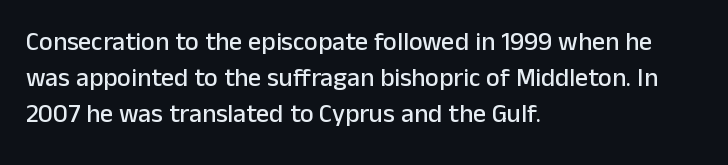
The image shows 26 px text type, upright; set left-aligned, normal line spacing (1.39x), normal letter spacing, not underlined.
